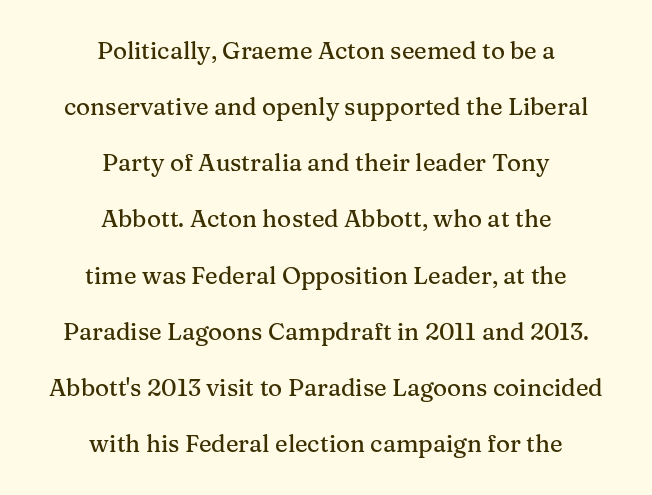
It's the straight-up-and-down kind of type. Just letters on the line, the space beneath them empty. Horizontal alignment here is central, giving a formal, balanced look. This sample uses plain, unmodified letter spacing. Vertical spacing — loose.
